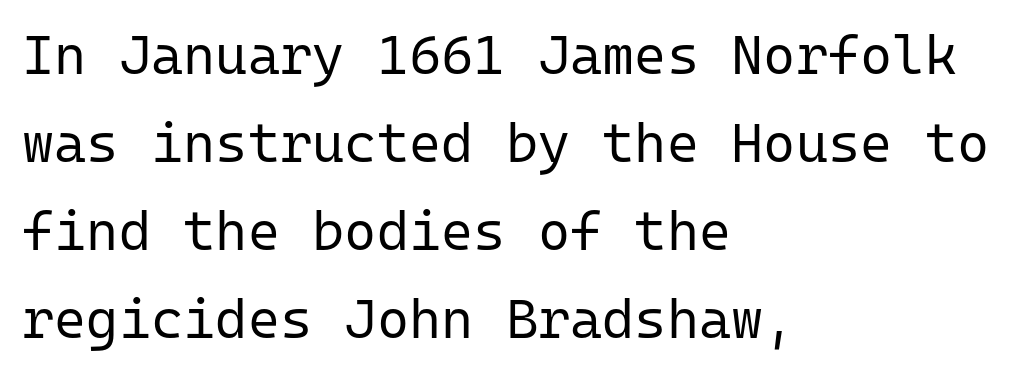
{"serif": "no", "italic": "no", "bold": "no", "weight": "regular", "width": "normal", "stroke_contrast": "low", "x_height": "medium", "monospaced": "yes", "underline": "no", "align": "left", "line_spacing": "normal", "line_spacing_ratio": 1.6, "letter_spacing": "normal", "letter_spacing_em": 0.0, "glyph_px": 55}
